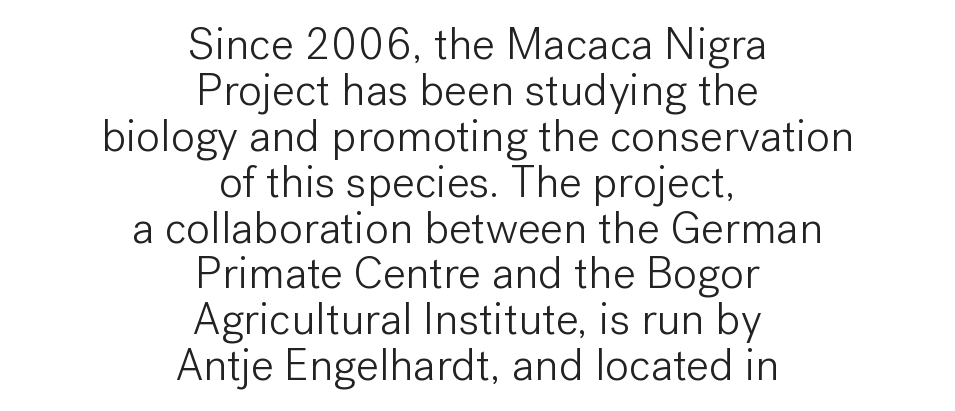
The image shows 45 px light sans-serif type, upright; set centered, tight line spacing (1.02x), normal letter spacing, not underlined; low stroke contrast and a medium x-height.
